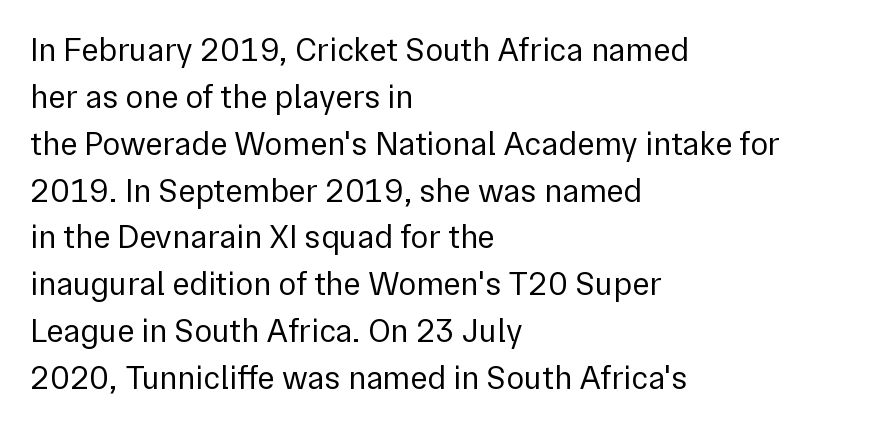
The image shows 33 px regular-weight sans-serif type, upright; set left-aligned, normal line spacing (1.42x), normal letter spacing, not underlined; low stroke contrast and a medium x-height.
